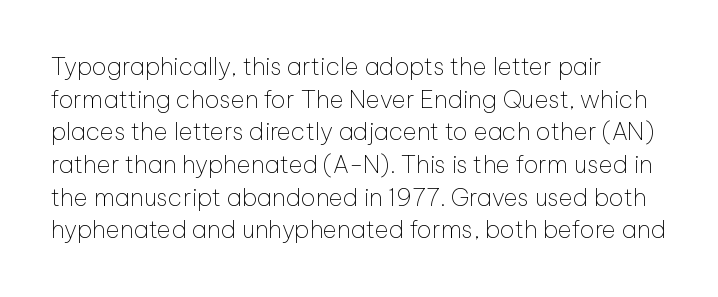
The image shows 24 px text type, upright; set left-aligned, normal line spacing (1.36x), normal letter spacing, not underlined.
